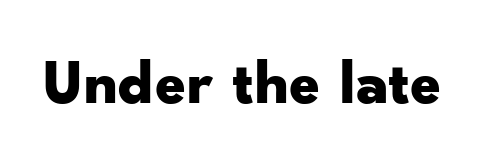
The image shows 63 px bold, wide sans-serif type, upright; set normal letter spacing, not underlined; low stroke contrast and a small x-height.
